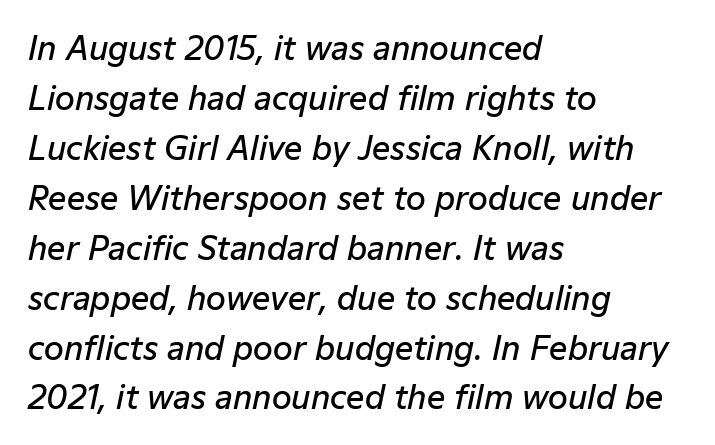
These lines are rendered in a variable-pitch font. The face used here is rendered with its standard letterfit. Successive baselines arrive at the customary interval. Italic: yes, the glyphs are oblique.
